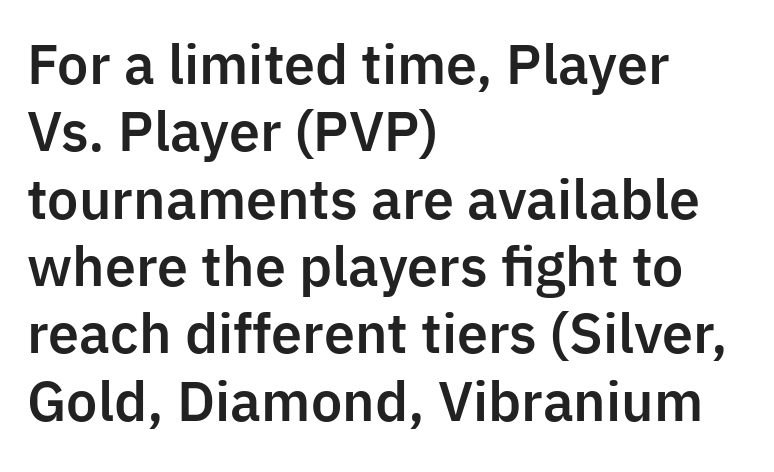
{"serif": "no", "italic": "no", "width": "normal", "stroke_contrast": "low", "x_height": "medium", "monospaced": "no", "underline": "no", "align": "left", "line_spacing": "normal", "line_spacing_ratio": 1.27, "letter_spacing": "normal", "letter_spacing_em": 0.0, "glyph_px": 53}
